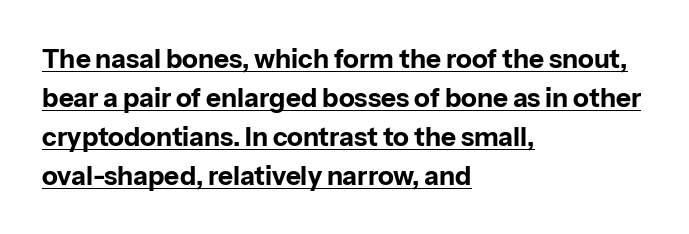
{"italic": "no", "bold": "yes", "underline": "yes", "align": "left", "line_spacing": "normal", "line_spacing_ratio": 1.5, "letter_spacing": "normal", "letter_spacing_em": 0.0, "glyph_px": 26}
